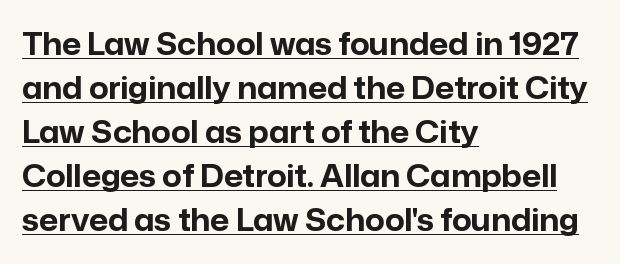
The image shows 30 px bold sans-serif type, upright; set left-aligned, normal line spacing (1.47x), normal letter spacing, underlined; low stroke contrast and a medium x-height.
